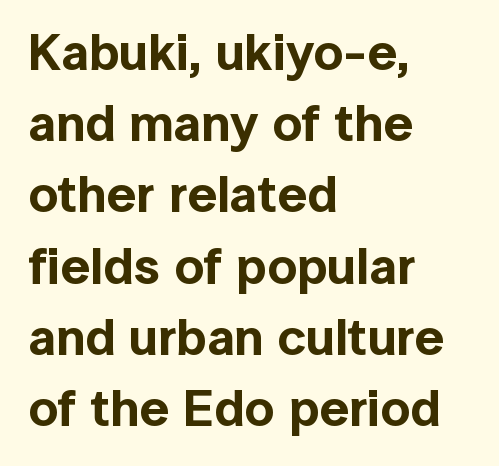
The image shows 52 px sans-serif type, upright; set left-aligned, normal line spacing (1.37x), normal letter spacing, not underlined; a medium x-height.
